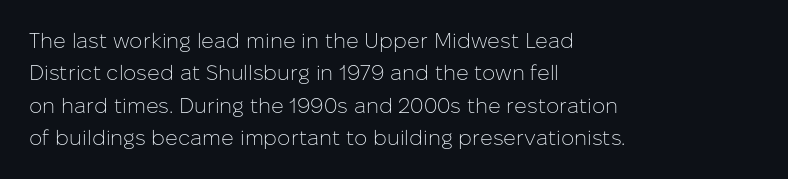
Q: Is the text bold? A: No.
Q: Is the text italic (slanted)? A: No, it is upright.
Q: Is the text underlined? A: No.
Q: How is the paragraph aligned? A: Left-aligned.
Q: Is the spacing between letters normal or unusually wide? A: Normal.
Q: Is the spacing between lines tight, normal or loose? A: Normal.
